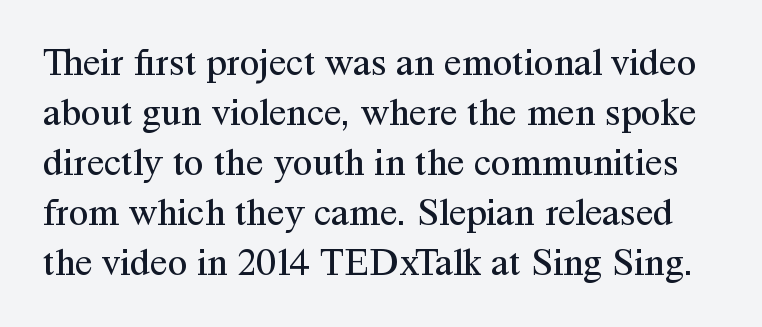
The image shows 40 px regular-weight serif type, upright; set normal line spacing (1.25x), normal letter spacing, not underlined; medium stroke contrast and a medium x-height.
